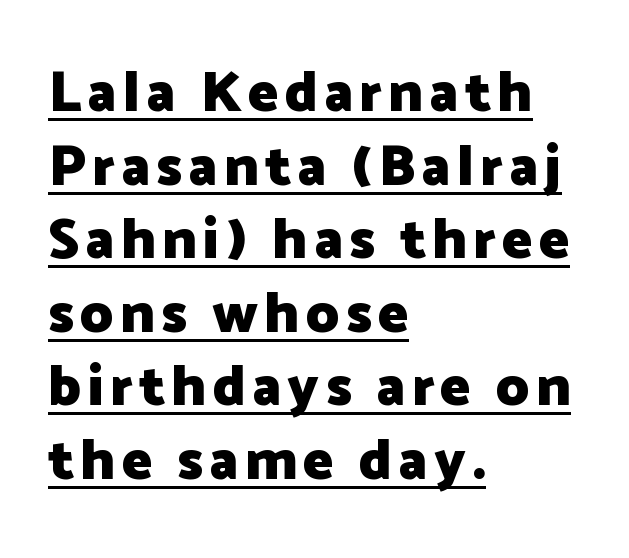
You can tell it's not italic because the verticals are truly vertical. Does the leading feel generous? No, just average. One-word summary of the alignment: left. Nope, no serifs anywhere on these letters. This sample has the flowing, uneven cadence of proportional lettering. Plenty of ink on the page — the face is bold.
